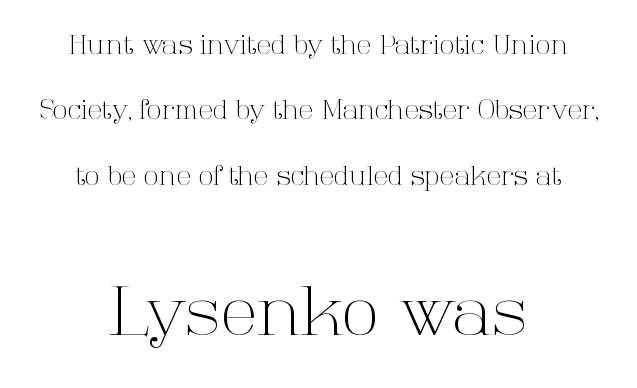
Q: Is the text bold? A: No.
Q: Is the text italic (slanted)? A: No, it is upright.
Q: Is the typeface a serif or a sans-serif typeface? A: Serif.
Q: Is the text underlined? A: No.
Q: How is the paragraph aligned? A: Centered.
Q: Is the spacing between letters normal or unusually wide? A: Normal.
Q: Is the spacing between lines tight, normal or loose? A: Loose.
Q: Which block of text is set in a larger size, the first (top) or the second (bottom)? A: The second (bottom) one.
Q: Width (condensed, normal, or wide)? A: Normal.
Q: Stroke contrast? A: High.
Q: x-height? A: Medium.
Q: Monospaced? A: No.
